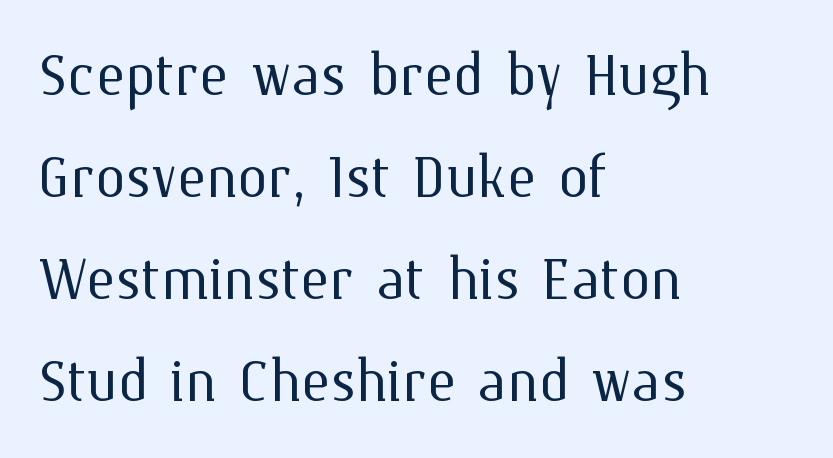
The image shows 76 px light type, upright; set left-aligned, normal line spacing (1.34x), normal letter spacing, not underlined; medium stroke contrast and a medium x-height.
